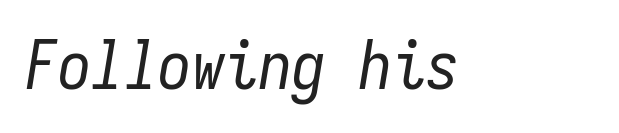
Rule under the text: the space is simply empty. Each word holds together tightly as a unit, with standard inter-letter gaps. Characters are canted at an angle relative to the baseline's perpendicular. The rendering uses typewriter-style spacing with identical character cells.
